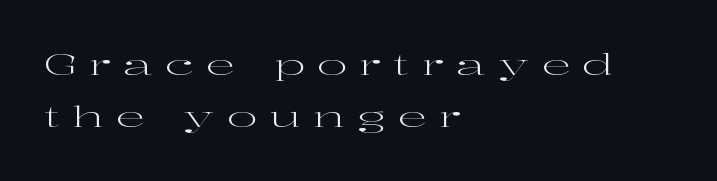
The image shows 29 px regular-weight, wide serif type, upright; set left-aligned, line spacing 1.81x, unusually wide letter spacing (+0.42 em), not underlined; high stroke contrast and a medium x-height.
